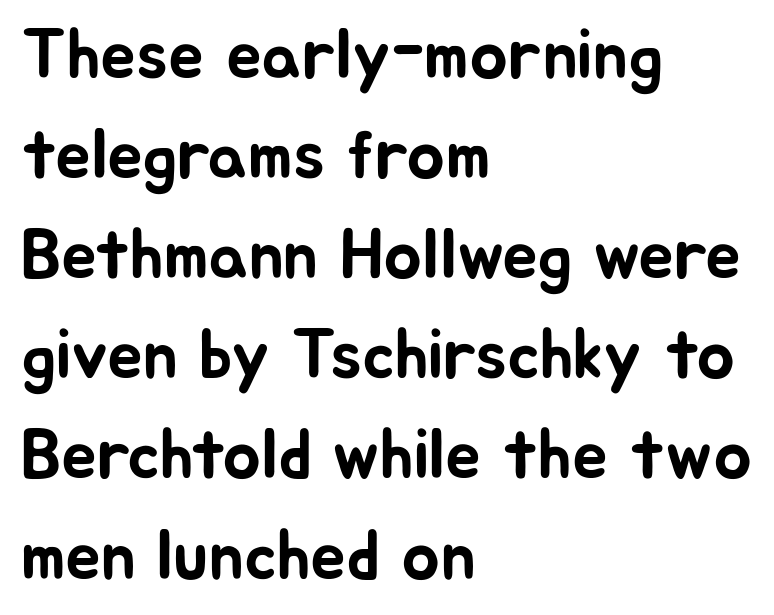
Default kerning and tracking; the words read as compact shapes. The letters stand upright; this is a roman face. Underlining? Definitely not there. This sample keeps an unexceptional amount of space between lines. Classification — sans serif.
